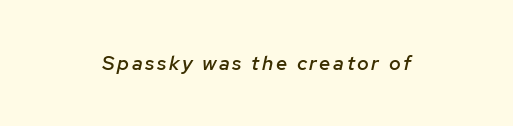
{"italic": "yes", "lean": "right", "slant_degrees": 12, "bold": "semi", "underline": "no", "align": "center", "glyph_px": 20}
